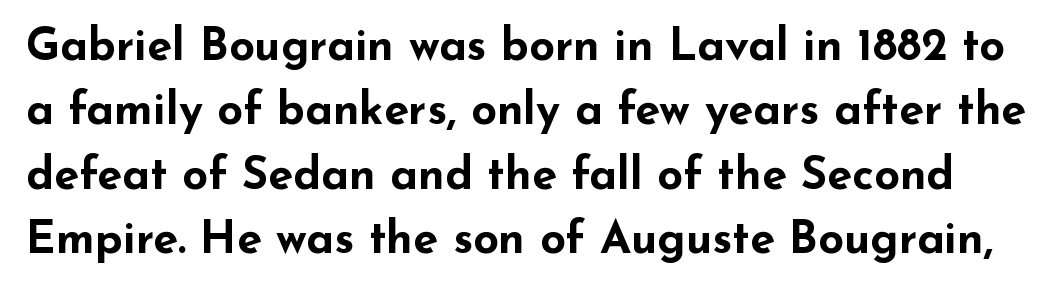
Q: Is the text bold? A: Yes.
Q: Is the text italic (slanted)? A: No, it is upright.
Q: Is the typeface a serif or a sans-serif typeface? A: Sans-serif.
Q: Is the text underlined? A: No.
Q: Is the spacing between letters normal or unusually wide? A: Normal.
Q: Is the spacing between lines tight, normal or loose? A: Normal.
Q: Width (condensed, normal, or wide)? A: Wide.
Q: Stroke contrast? A: Low.
Q: x-height? A: Small.
Q: Monospaced? A: No.
